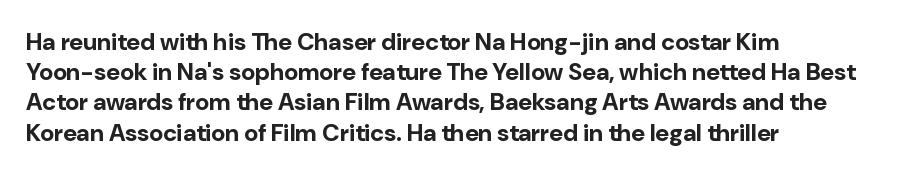
{"italic": "no", "bold": "yes", "underline": "no", "align": "left", "line_spacing": "normal", "line_spacing_ratio": 1.26, "letter_spacing": "normal", "letter_spacing_em": 0.0, "glyph_px": 24}
